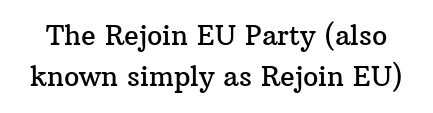
Q: Is the text italic (slanted)? A: No, it is upright.
Q: Is the text underlined? A: No.
Q: Is the spacing between letters normal or unusually wide? A: Normal.
Q: Is the spacing between lines tight, normal or loose? A: Normal.
